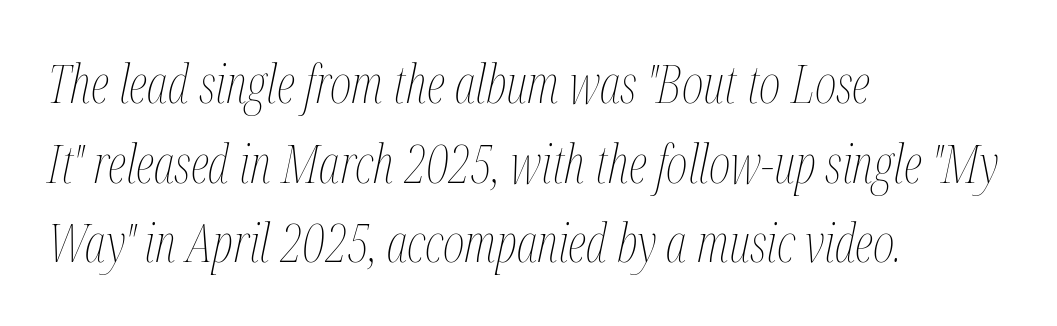
The image shows 52 px thin, condensed type, italic (leaning right); set left-aligned, normal line spacing (1.53x), normal letter spacing, not underlined; medium stroke contrast and a medium x-height.
